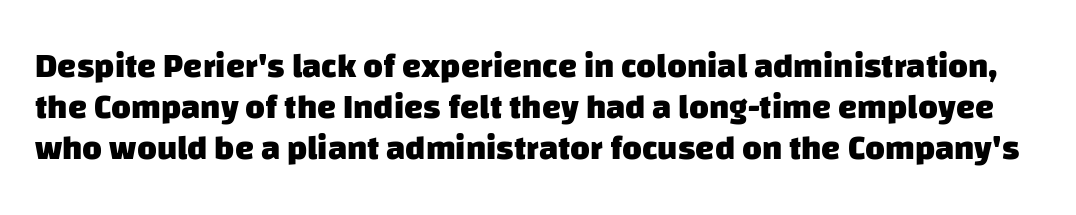
The image shows 34 px heavy sans-serif type; set line spacing 1.2x, normal letter spacing, not underlined; low stroke contrast and a large x-height.
